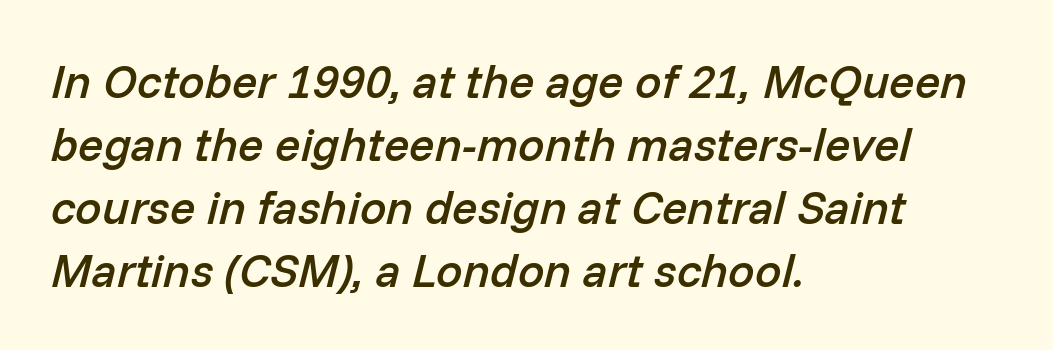
The image shows 47 px semibold type, italic (leaning right); set left-aligned, normal line spacing (1.34x), normal letter spacing, not underlined; low stroke contrast and a medium x-height.
